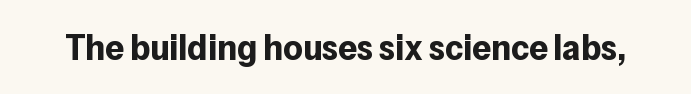
{"serif": "no", "italic": "no", "bold": "yes", "weight": "bold", "width": "normal", "stroke_contrast": "low", "x_height": "medium", "monospaced": "no", "underline": "no", "letter_spacing": "normal", "letter_spacing_em": 0.0, "glyph_px": 37}
